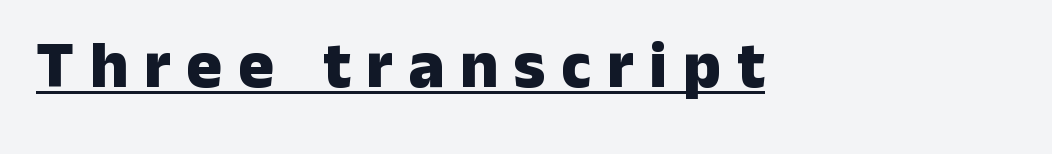
{"serif": "no", "italic": "no", "bold": "yes", "weight": "heavy", "width": "normal", "stroke_contrast": "low", "x_height": "medium", "monospaced": "no", "underline": "yes", "align": "left", "letter_spacing": "wide", "letter_spacing_em": 0.23, "glyph_px": 67}
